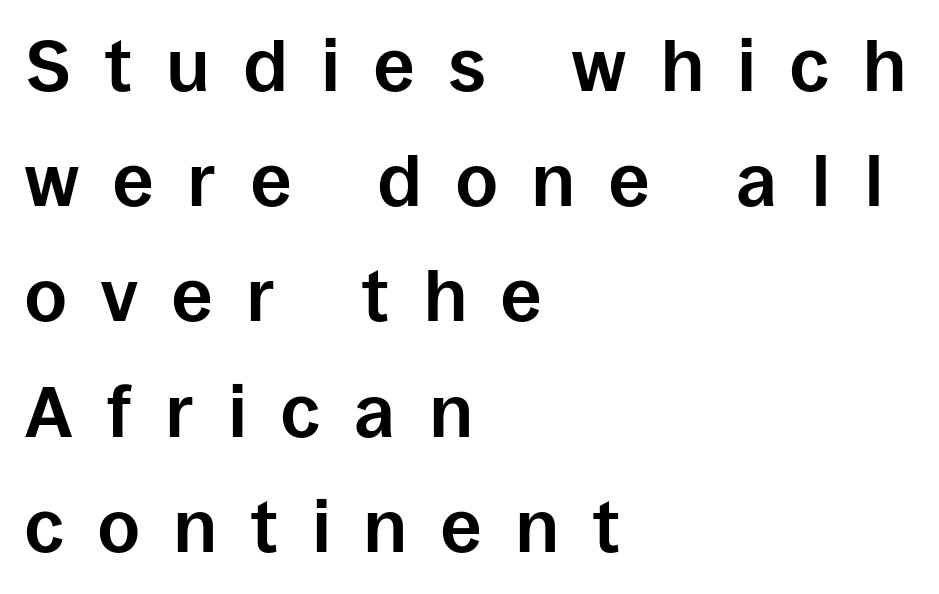
Q: Is the text bold? A: Yes.
Q: Is the text italic (slanted)? A: No, it is upright.
Q: Is the typeface a serif or a sans-serif typeface? A: Sans-serif.
Q: Is the text underlined? A: No.
Q: How is the paragraph aligned? A: Left-aligned.
Q: Is the spacing between letters normal or unusually wide? A: Unusually wide.
Q: Is the spacing between lines tight, normal or loose? A: Normal.
Q: Width (condensed, normal, or wide)? A: Normal.
Q: Stroke contrast? A: Low.
Q: x-height? A: Large.
Q: Monospaced? A: No.
